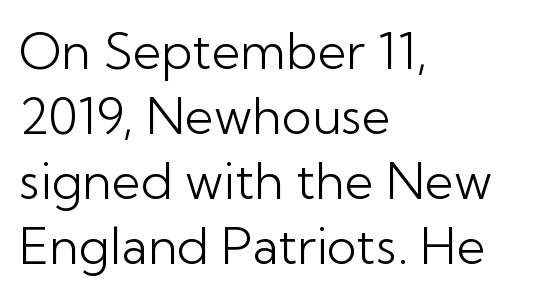
Q: Is the text bold? A: No.
Q: Is the text italic (slanted)? A: No, it is upright.
Q: Is the typeface a serif or a sans-serif typeface? A: Sans-serif.
Q: Is the text underlined? A: No.
Q: How is the paragraph aligned? A: Left-aligned.
Q: Is the spacing between letters normal or unusually wide? A: Normal.
Q: Is the spacing between lines tight, normal or loose? A: Normal.
Q: Width (condensed, normal, or wide)? A: Normal.
Q: Stroke contrast? A: Low.
Q: x-height? A: Medium.
Q: Monospaced? A: No.
